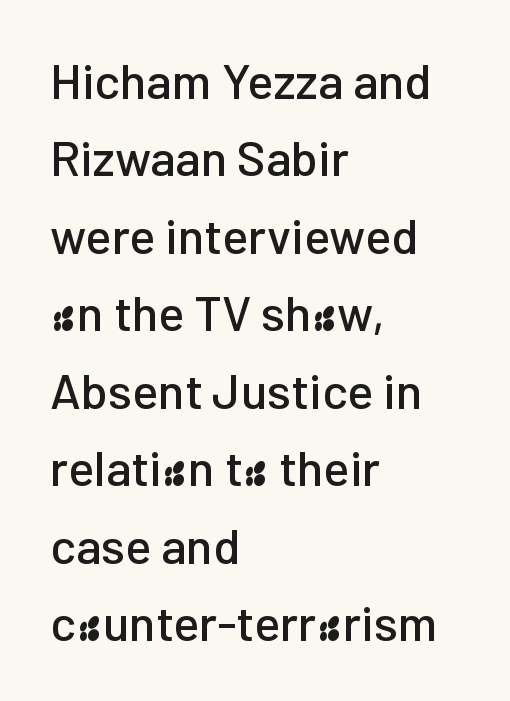
{"serif": "no", "italic": "no", "width": "normal", "stroke_contrast": "low", "x_height": "medium", "monospaced": "no", "underline": "no", "align": "left", "line_spacing": "normal", "line_spacing_ratio": 1.58, "letter_spacing": "normal", "letter_spacing_em": 0.0, "glyph_px": 49}
